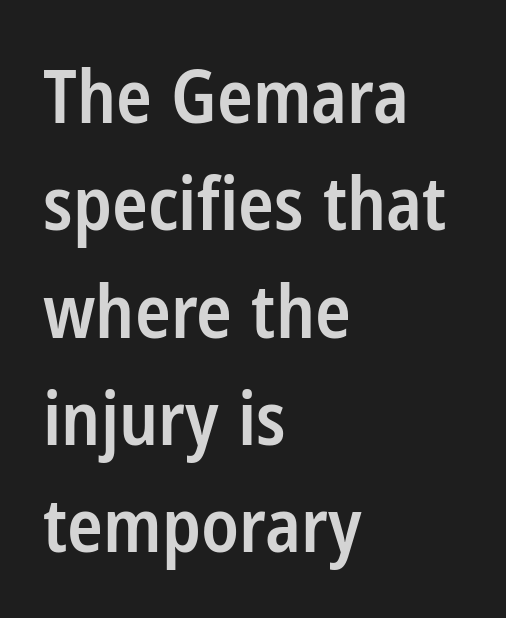
{"serif": "no", "italic": "no", "bold": "semi", "weight": "semibold", "width": "condensed", "stroke_contrast": "low", "x_height": "medium", "monospaced": "no", "underline": "no", "align": "left", "line_spacing": "normal", "line_spacing_ratio": 1.45, "letter_spacing": "normal", "letter_spacing_em": 0.0, "glyph_px": 74}
